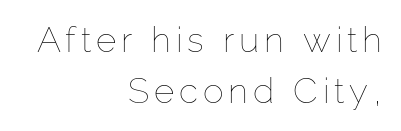
The image shows 35 px thin type, upright; set right-aligned, normal line spacing (1.45x), not underlined; low stroke contrast and a medium x-height.
